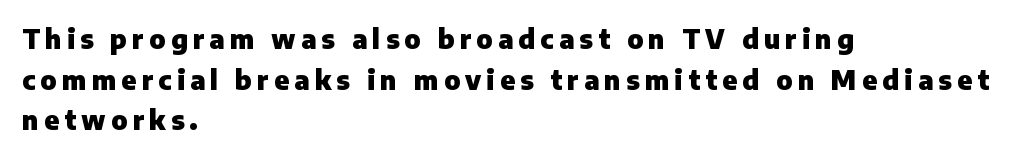
Q: Is the text bold? A: Yes.
Q: Is the text italic (slanted)? A: No, it is upright.
Q: Is the text underlined? A: No.
Q: How is the paragraph aligned? A: Left-aligned.
Q: Is the spacing between letters normal or unusually wide? A: Unusually wide.
Q: Is the spacing between lines tight, normal or loose? A: Normal.
